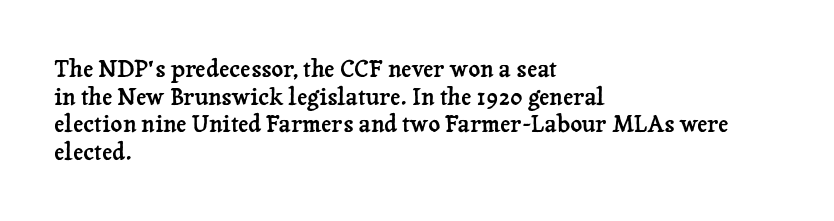
The image shows 23 px text type, upright; set left-aligned, line spacing 1.2x, normal letter spacing, not underlined.
